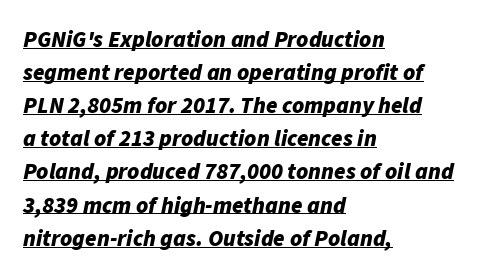
{"italic": "yes", "lean": "right", "slant_degrees": 11, "bold": "yes", "underline": "yes", "align": "left", "line_spacing": "normal", "line_spacing_ratio": 1.44, "letter_spacing": "normal", "letter_spacing_em": 0.0, "glyph_px": 23}
